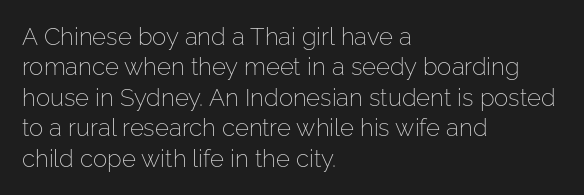
{"italic": "no", "bold": "no", "underline": "no", "align": "left", "line_spacing": "normal", "line_spacing_ratio": 1.27, "letter_spacing": "normal", "letter_spacing_em": 0.0, "glyph_px": 24}
